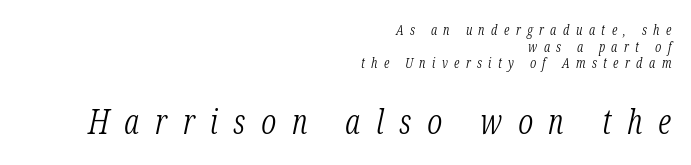
The image shows 34 px light, condensed serif type, italic (leaning right); set right-aligned, line spacing 1.19x, unusually wide letter spacing (+0.46 em), not underlined; the second (bottom) block is 2.43x larger; low stroke contrast and a medium x-height.
